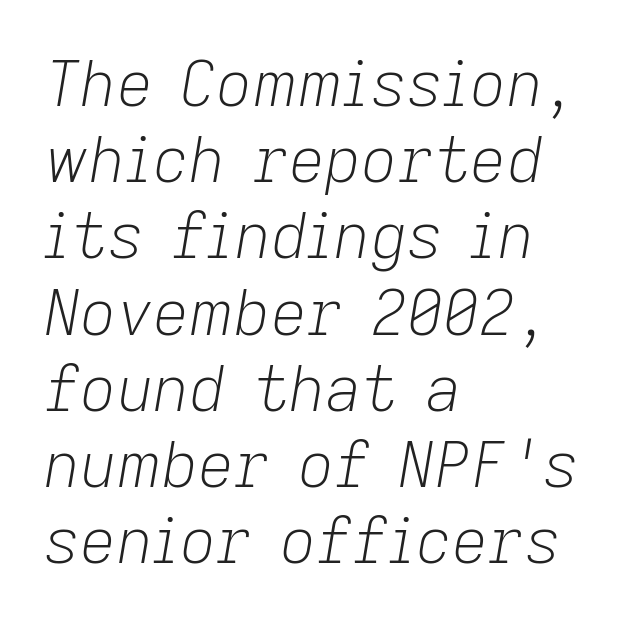
{"italic": "yes", "lean": "right", "slant_degrees": 9, "bold": "no", "weight": "light", "width": "normal", "stroke_contrast": "low", "x_height": "medium", "monospaced": "no", "underline": "no", "align": "left", "line_spacing_ratio": 1.21, "letter_spacing": "normal", "letter_spacing_em": 0.0, "glyph_px": 63}
